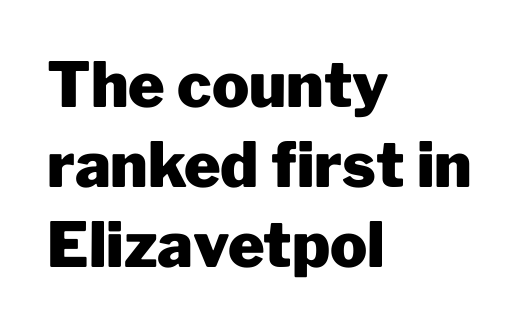
The image shows 62 px heavy sans-serif type, upright; set left-aligned, normal line spacing (1.29x), normal letter spacing, not underlined; low stroke contrast and a medium x-height.
